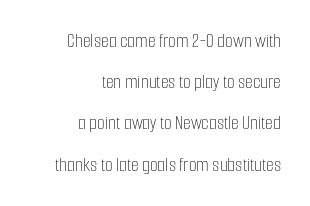
Q: Is the text bold? A: No.
Q: Is the text italic (slanted)? A: No, it is upright.
Q: Is the text underlined? A: No.
Q: How is the paragraph aligned? A: Right-aligned.
Q: Is the spacing between letters normal or unusually wide? A: Normal.
Q: Is the spacing between lines tight, normal or loose? A: Loose.
